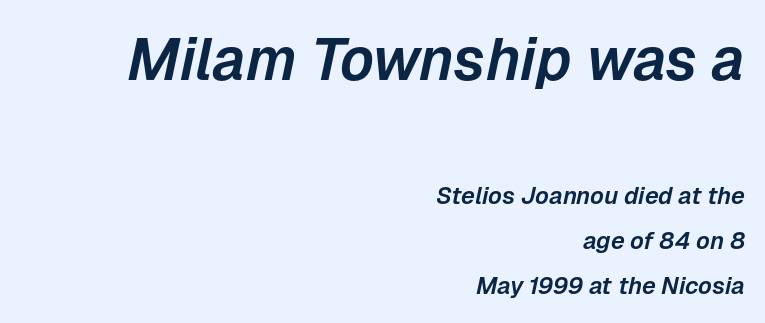
The image shows 59 px text type, italic (leaning right); set right-aligned, line spacing 1.89x, normal letter spacing, not underlined; the first (top) block is 2.46x larger; low stroke contrast and a medium x-height.
